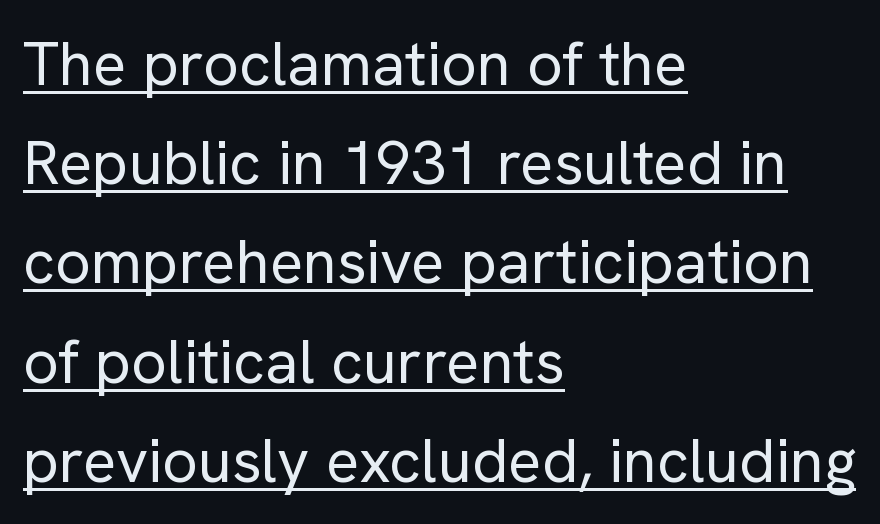
The image shows 62 px regular-weight sans-serif type, upright; set left-aligned, normal line spacing (1.6x), normal letter spacing, underlined; low stroke contrast and a medium x-height.
